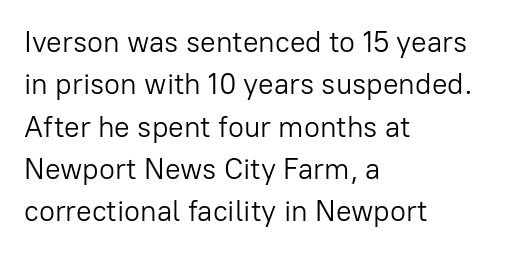
Q: Is the text bold? A: No.
Q: Is the text italic (slanted)? A: No, it is upright.
Q: Is the typeface a serif or a sans-serif typeface? A: Sans-serif.
Q: Is the text underlined? A: No.
Q: How is the paragraph aligned? A: Left-aligned.
Q: Is the spacing between letters normal or unusually wide? A: Normal.
Q: Is the spacing between lines tight, normal or loose? A: Normal.
Q: Width (condensed, normal, or wide)? A: Normal.
Q: Stroke contrast? A: Low.
Q: x-height? A: Medium.
Q: Monospaced? A: No.
